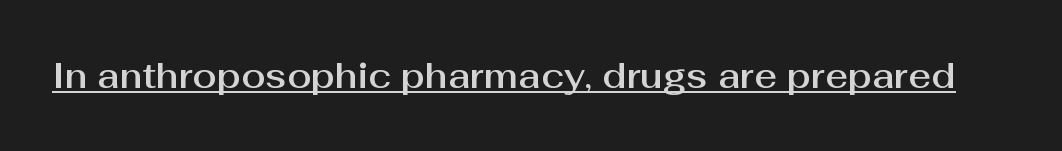
Q: Is the text italic (slanted)? A: No, it is upright.
Q: Is the typeface a serif or a sans-serif typeface? A: Sans-serif.
Q: Is the text underlined? A: Yes.
Q: Is the spacing between letters normal or unusually wide? A: Normal.
Q: Width (condensed, normal, or wide)? A: Normal.
Q: Stroke contrast? A: Medium.
Q: x-height? A: Medium.
Q: Monospaced? A: No.
